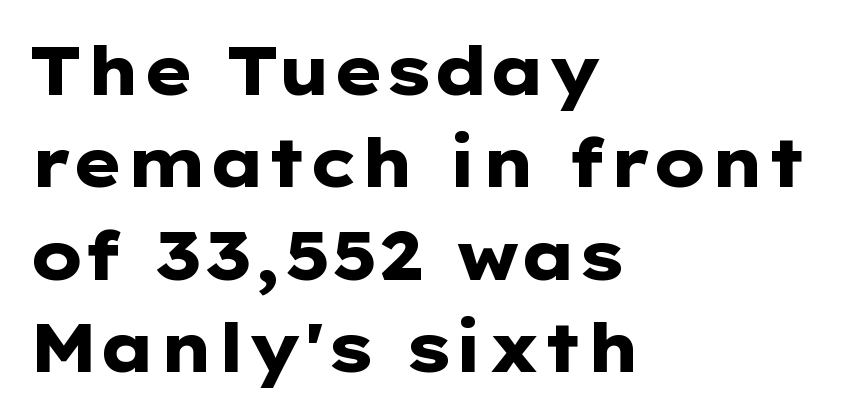
The image shows 67 px heavy, wide sans-serif type, upright; set left-aligned, normal line spacing (1.38x), normal letter spacing, not underlined; low stroke contrast and a medium x-height.
